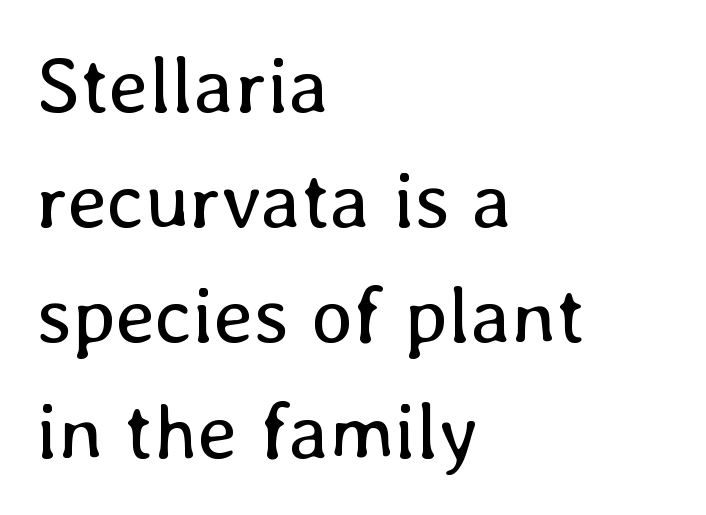
Q: Is the text bold? A: No.
Q: Is the text italic (slanted)? A: No, it is upright.
Q: Is the text underlined? A: No.
Q: How is the paragraph aligned? A: Left-aligned.
Q: Is the spacing between letters normal or unusually wide? A: Normal.
Q: Is the spacing between lines tight, normal or loose? A: Normal.
Q: Width (condensed, normal, or wide)? A: Normal.
Q: Stroke contrast? A: Low.
Q: x-height? A: Medium.
Q: Monospaced? A: No.
